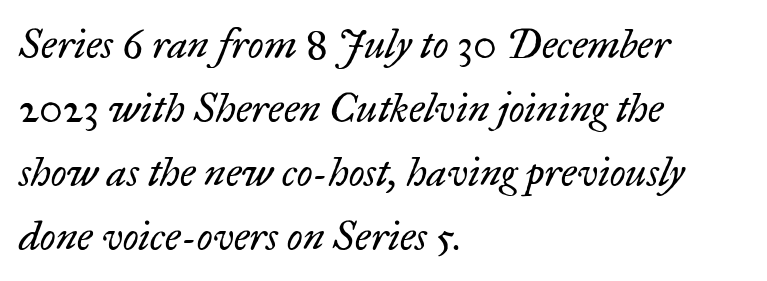
Is the stroke heavy? The answer is a plain regular-or-lighter. A classic flush-left, rag-right setting is used for this passage. Check where the strokes stop: tiny serifs finish them off. Regular leading. Any mark beneath the type? The region is blank.
